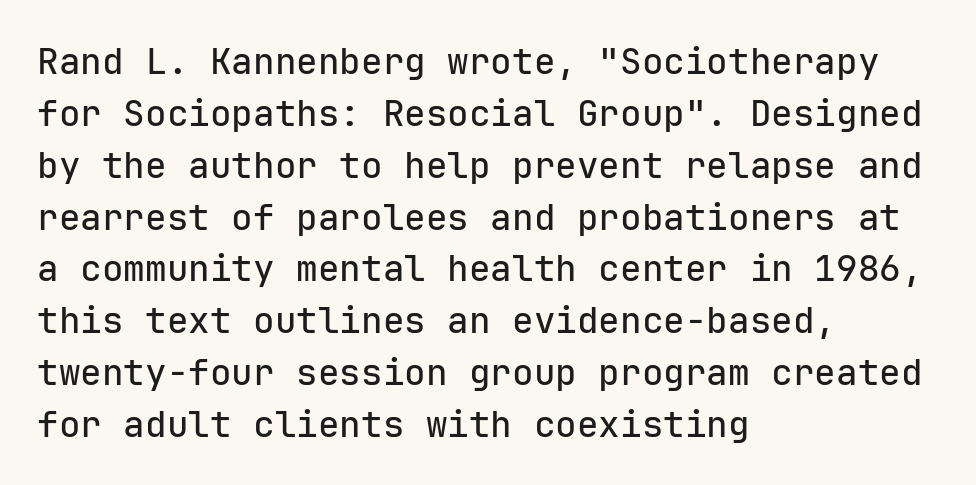
{"serif": "no", "italic": "no", "width": "normal", "stroke_contrast": "low", "x_height": "medium", "monospaced": "yes", "underline": "no", "align": "left", "line_spacing": "normal", "line_spacing_ratio": 1.44, "letter_spacing": "normal", "letter_spacing_em": 0.0, "glyph_px": 36}
